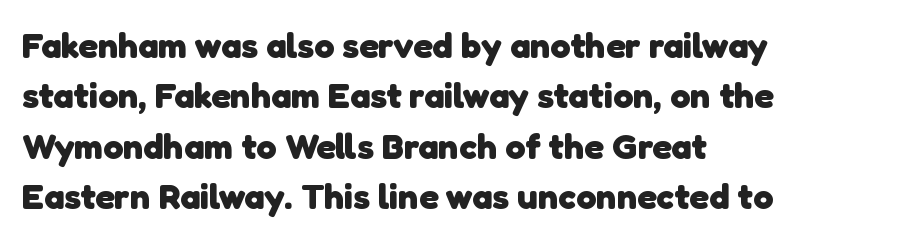
The image shows 36 px heavy sans-serif type; set left-aligned, normal line spacing (1.4x), normal letter spacing, not underlined; low stroke contrast and a medium x-height.
